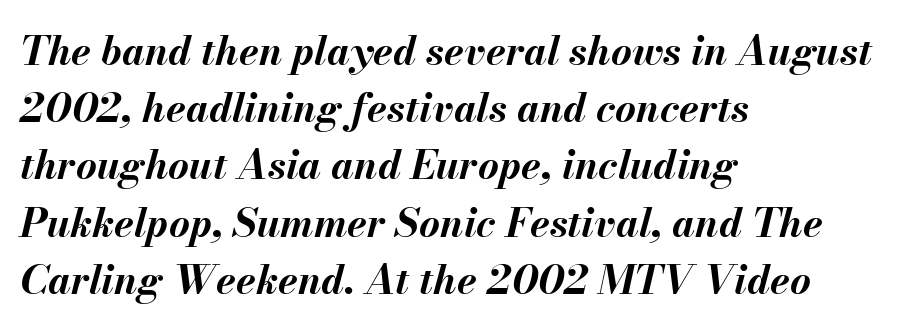
The image shows 40 px bold type, italic (leaning right); set left-aligned, normal line spacing (1.43x), normal letter spacing, not underlined; medium stroke contrast and a small x-height.
